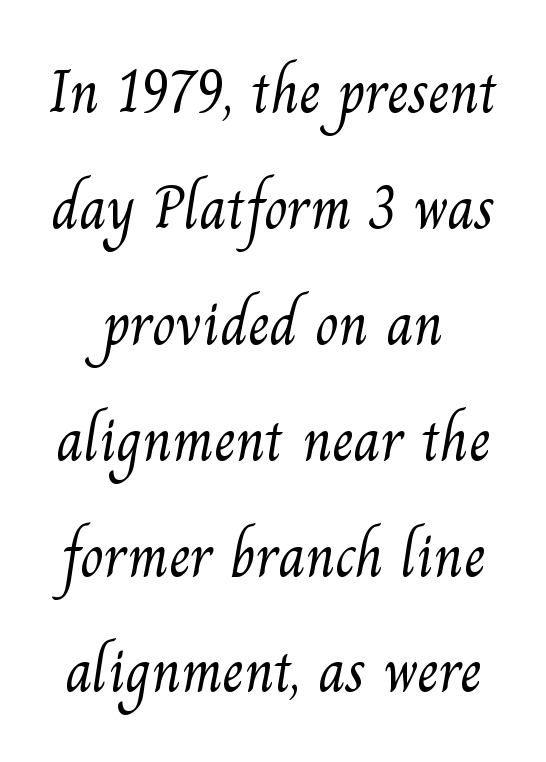
Q: Is the text bold? A: No.
Q: Is the typeface a serif or a sans-serif typeface? A: Serif.
Q: Is the text underlined? A: No.
Q: Is the spacing between letters normal or unusually wide? A: Normal.
Q: Is the spacing between lines tight, normal or loose? A: Loose.
Q: Width (condensed, normal, or wide)? A: Normal.
Q: Stroke contrast? A: Medium.
Q: x-height? A: Small.
Q: Monospaced? A: No.
